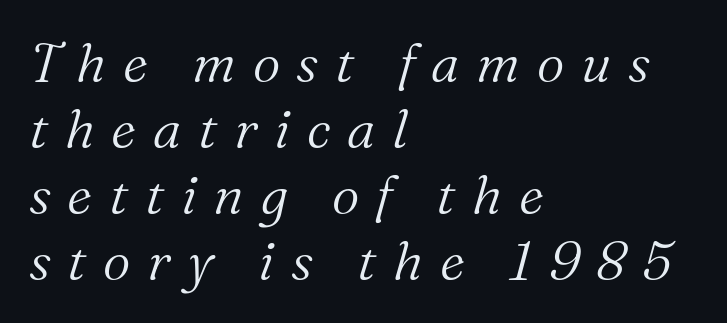
Letter spacing: wide. The passage shown is typed in a proportional face where columns would drift. One-word summary of the alignment: left. Decoration check: the copy has no underline.
